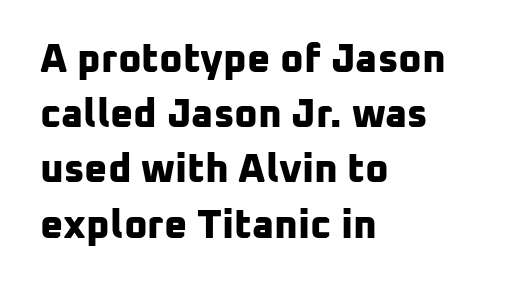
Q: Is the text bold? A: Yes.
Q: Is the typeface a serif or a sans-serif typeface? A: Sans-serif.
Q: Is the text underlined? A: No.
Q: How is the paragraph aligned? A: Left-aligned.
Q: Is the spacing between letters normal or unusually wide? A: Normal.
Q: Is the spacing between lines tight, normal or loose? A: Normal.
Q: Width (condensed, normal, or wide)? A: Normal.
Q: Stroke contrast? A: Low.
Q: x-height? A: Medium.
Q: Monospaced? A: No.
